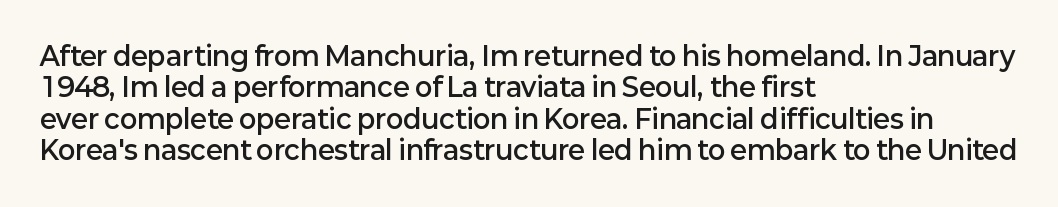
The image shows 26 px text type, upright; set left-aligned, line spacing 1.21x, normal letter spacing, not underlined.
